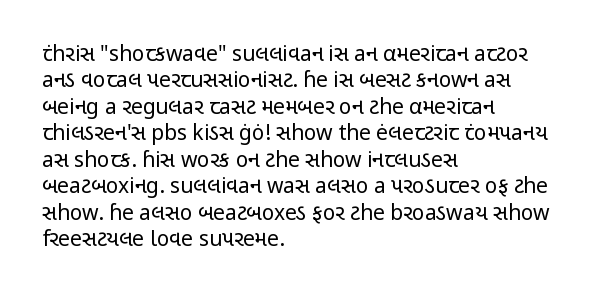
Q: Is the text bold? A: No.
Q: Is the text italic (slanted)? A: No, it is upright.
Q: Is the text underlined? A: No.
Q: How is the paragraph aligned? A: Left-aligned.
Q: Is the spacing between letters normal or unusually wide? A: Normal.
Q: Is the spacing between lines tight, normal or loose? A: Normal.
